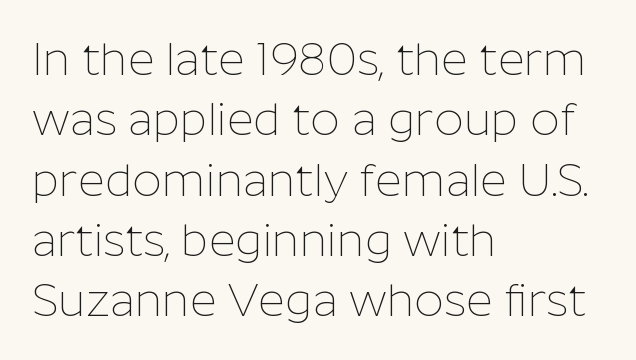
{"serif": "no", "italic": "no", "bold": "no", "weight": "thin", "width": "normal", "stroke_contrast": "low", "x_height": "medium", "monospaced": "no", "underline": "no", "align": "left", "line_spacing": "normal", "line_spacing_ratio": 1.31, "letter_spacing": "normal", "letter_spacing_em": 0.0, "glyph_px": 46}
